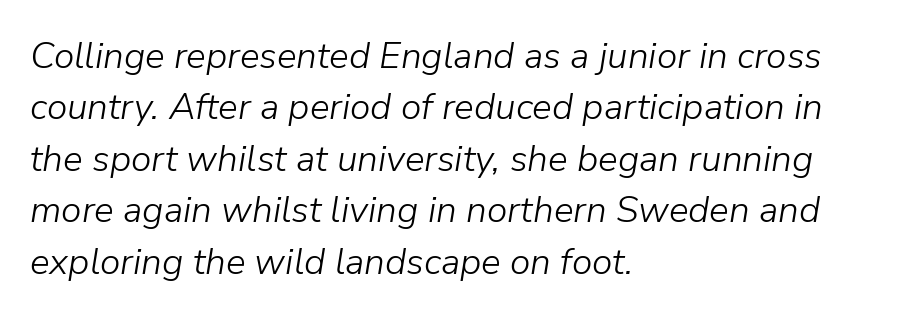
Each word holds together tightly as a unit, with standard inter-letter gaps. In terms of posture, this sample is oblique. Stems and bowls with no extra thickness — not bold. This block has exactly the height ordinary leading produces. The ragged edge is on the right, which tells us the setting is flush left. A typesetter would call this proportional, since set widths differ per character.
